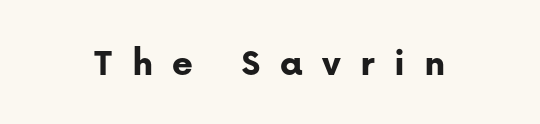
Q: Is the text bold? A: Yes.
Q: Is the text italic (slanted)? A: No, it is upright.
Q: Is the typeface a serif or a sans-serif typeface? A: Sans-serif.
Q: Is the text underlined? A: No.
Q: How is the paragraph aligned? A: Centered.
Q: Is the spacing between letters normal or unusually wide? A: Unusually wide.
Q: Width (condensed, normal, or wide)? A: Normal.
Q: Stroke contrast? A: Low.
Q: x-height? A: Medium.
Q: Monospaced? A: No.
